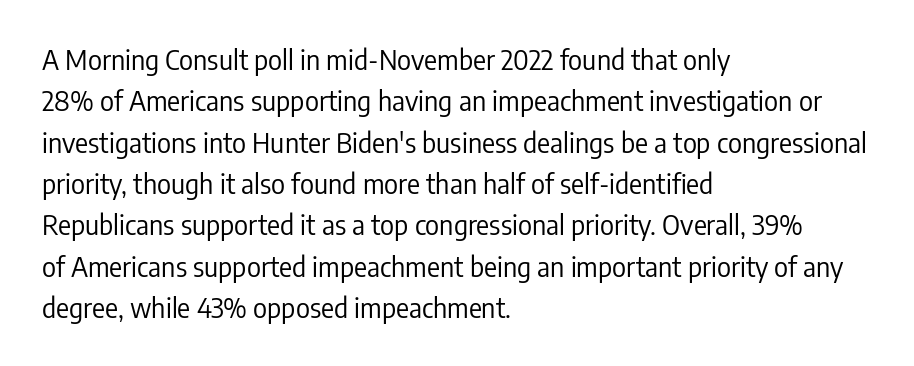
Q: Is the text bold? A: No.
Q: Is the text italic (slanted)? A: No, it is upright.
Q: Is the text underlined? A: No.
Q: How is the paragraph aligned? A: Left-aligned.
Q: Is the spacing between letters normal or unusually wide? A: Normal.
Q: Is the spacing between lines tight, normal or loose? A: Normal.
